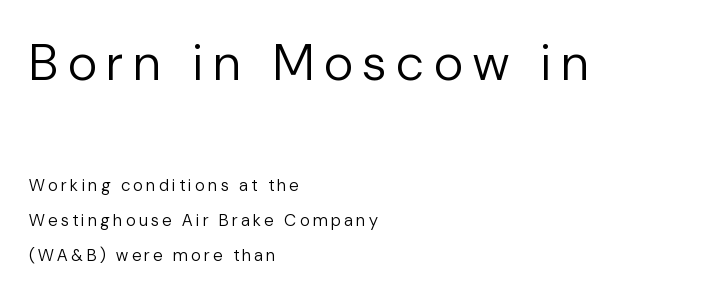
The image shows 51 px regular-weight sans-serif type, upright; set left-aligned, loose line spacing (2.05x), unusually wide letter spacing (+0.21 em), not underlined; the first (top) block is 3.0x larger; low stroke contrast and a medium x-height.
